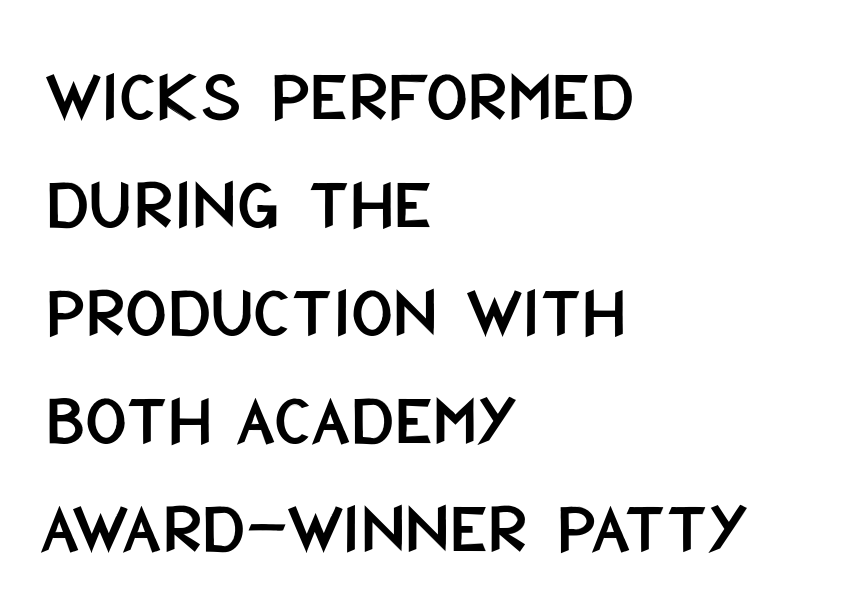
The image shows 73 px condensed sans-serif type, upright; set left-aligned, normal line spacing (1.48x), normal letter spacing, not underlined; low stroke contrast and a large x-height.
